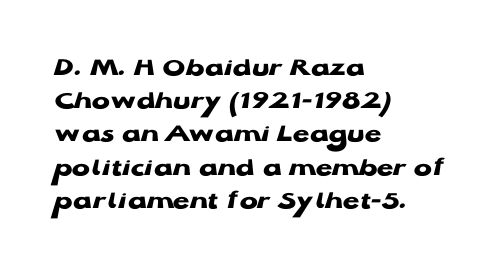
{"italic": "no", "bold": "yes", "underline": "no", "align": "left", "line_spacing_ratio": 1.23, "letter_spacing": "normal", "letter_spacing_em": 0.0, "glyph_px": 27}
